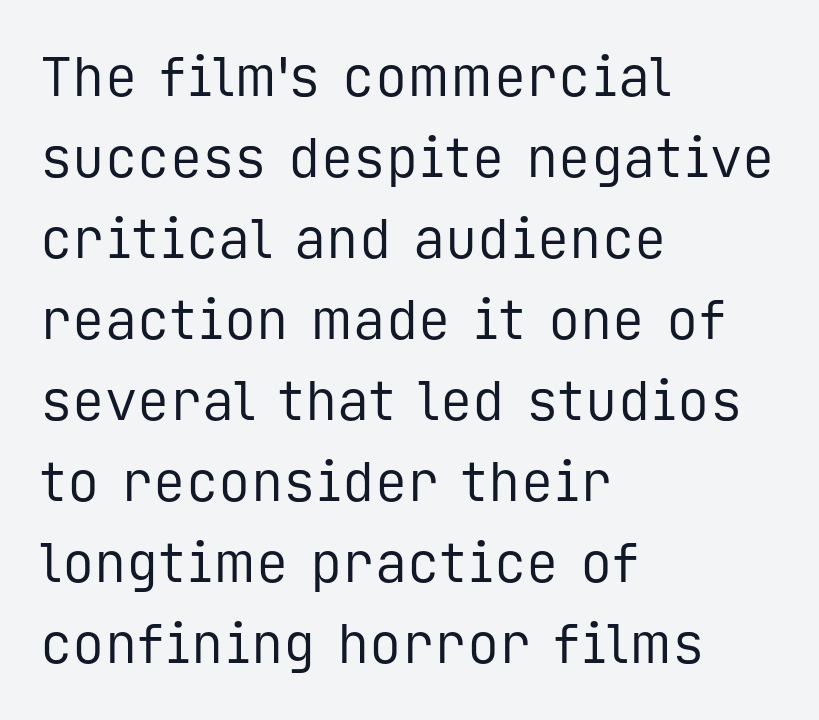
{"serif": "no", "italic": "no", "bold": "no", "weight": "regular", "width": "normal", "stroke_contrast": "low", "x_height": "medium", "monospaced": "yes", "underline": "no", "align": "left", "line_spacing": "normal", "line_spacing_ratio": 1.5, "letter_spacing": "normal", "letter_spacing_em": 0.0, "glyph_px": 54}
